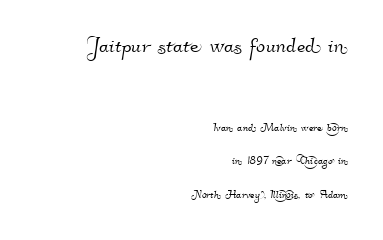
This block would shrink considerably if given ordinary leading; it's expanded now. Each row of text sits above clean, open space. There is no visible air inserted between adjacent glyphs. The passage shown begins with its larger block and ends with its smaller one.
